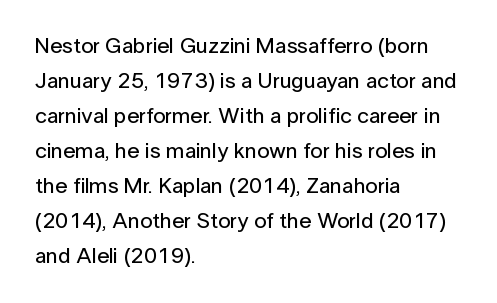
The image shows 22 px text type, upright; set left-aligned, normal line spacing (1.59x), normal letter spacing, not underlined.
